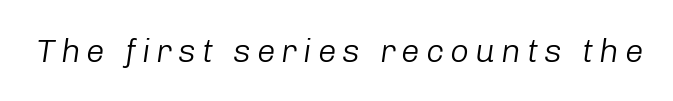
{"italic": "yes", "lean": "right", "slant_degrees": 8, "bold": "no", "weight": "light", "width": "normal", "stroke_contrast": "low", "x_height": "medium", "monospaced": "no", "underline": "no", "glyph_px": 33}
